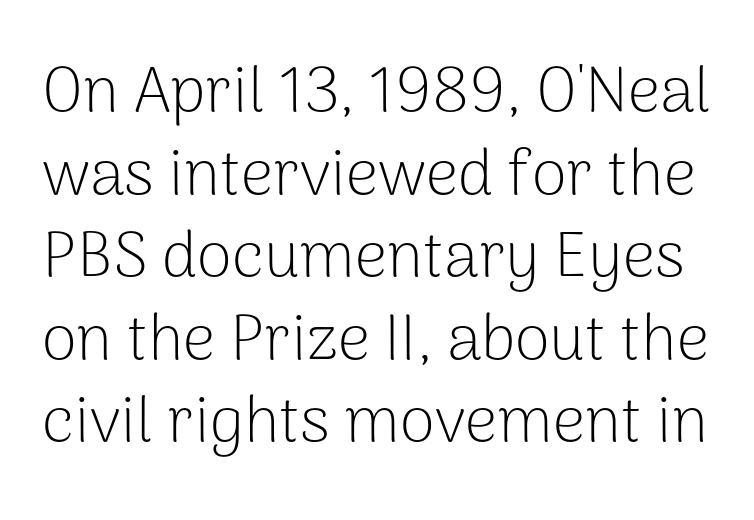
Unlike a traditional serif, this face leaves its strokes unadorned. Decoration check: the copy has no underline. Nope, not italic — everything's standing straight. A normal amount of white space separates one row of letters from the next. The tracking reads as untouched default to a designer's eye. The typesetting does not lean heavy: it is not bold.
